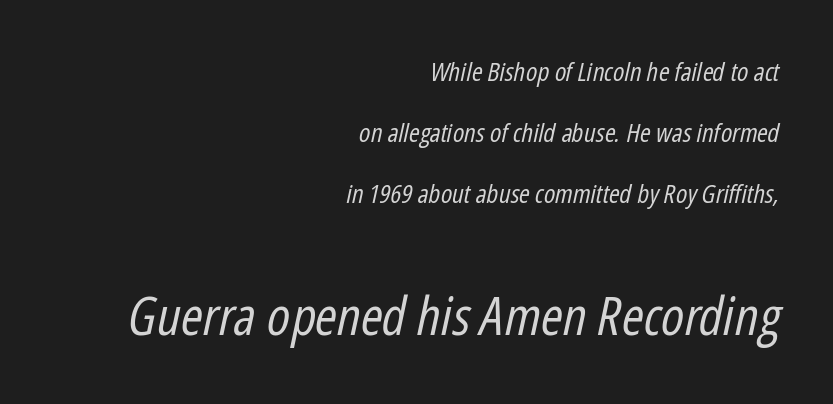
Q: Is the text bold? A: No.
Q: Is the text italic (slanted)? A: Yes, it leans right by about 12 degrees.
Q: Is the text underlined? A: No.
Q: How is the paragraph aligned? A: Right-aligned.
Q: Is the spacing between letters normal or unusually wide? A: Normal.
Q: Is the spacing between lines tight, normal or loose? A: Loose.
Q: Which block of text is set in a larger size, the first (top) or the second (bottom)? A: The second (bottom) one.
Q: Width (condensed, normal, or wide)? A: Condensed.
Q: Stroke contrast? A: Low.
Q: x-height? A: Medium.
Q: Monospaced? A: No.
